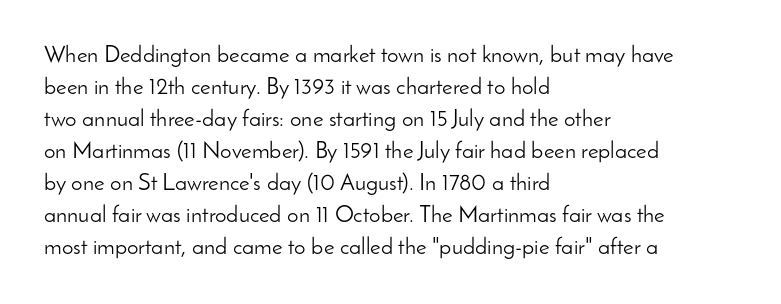
The image shows 23 px text type, upright; set left-aligned, normal line spacing (1.39x), normal letter spacing, not underlined.
